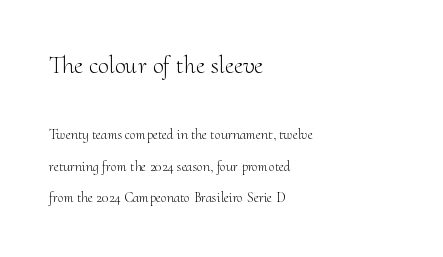
Q: Is the text bold? A: No.
Q: Is the text italic (slanted)? A: No, it is upright.
Q: Is the text underlined? A: No.
Q: How is the paragraph aligned? A: Left-aligned.
Q: Is the spacing between letters normal or unusually wide? A: Normal.
Q: Is the spacing between lines tight, normal or loose? A: Loose.
Q: Which block of text is set in a larger size, the first (top) or the second (bottom)? A: The first (top) one.
